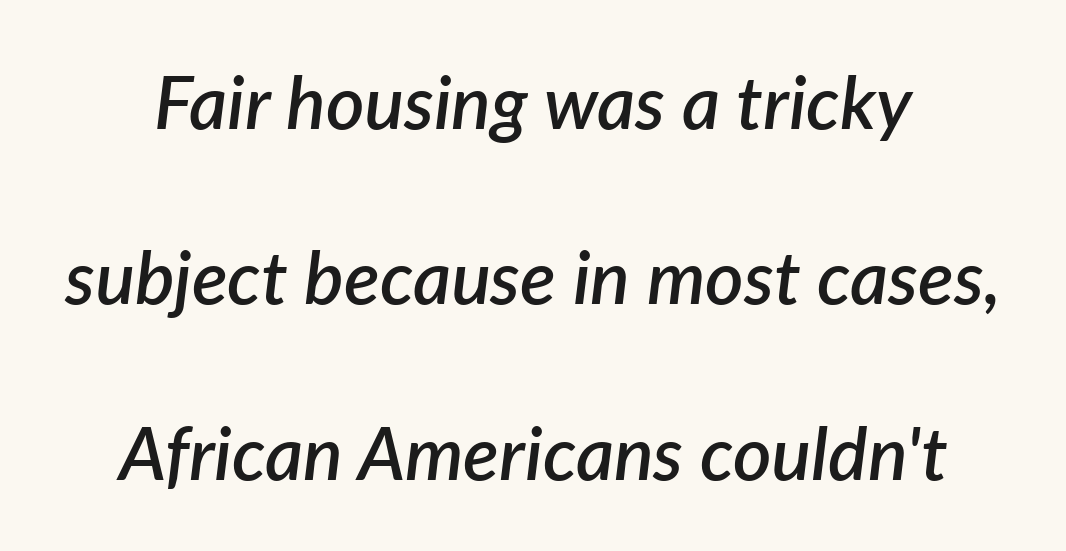
The image shows 74 px semibold type, italic (leaning right); set loose line spacing (2.37x), normal letter spacing, not underlined; low stroke contrast and a medium x-height.
